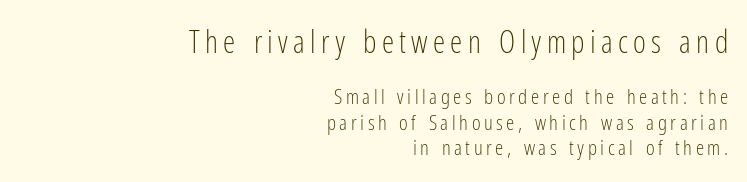
The image shows 31 px light, condensed sans-serif type, upright; set right-aligned, line spacing 1.21x, not underlined; the first (top) block is 1.48x larger; low stroke contrast and a medium x-height.
